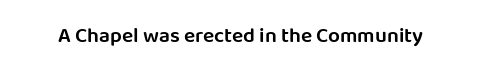
Q: Is the text bold? A: Semi-bold.
Q: Is the text italic (slanted)? A: No, it is upright.
Q: Is the text underlined? A: No.
Q: Is the spacing between letters normal or unusually wide? A: Normal.
